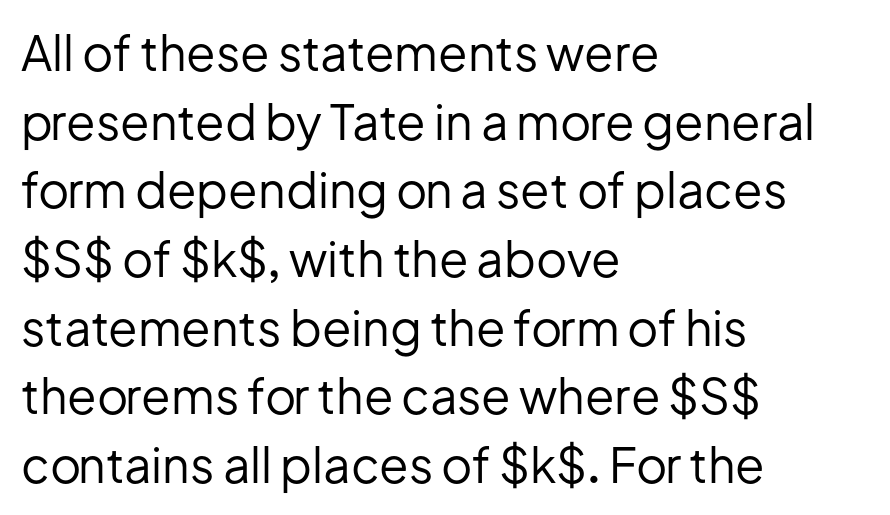
{"serif": "no", "italic": "no", "bold": "no", "weight": "regular", "width": "normal", "stroke_contrast": "low", "x_height": "medium", "monospaced": "no", "underline": "no", "align": "left", "line_spacing": "normal", "line_spacing_ratio": 1.43, "letter_spacing": "normal", "letter_spacing_em": 0.0, "glyph_px": 48}
